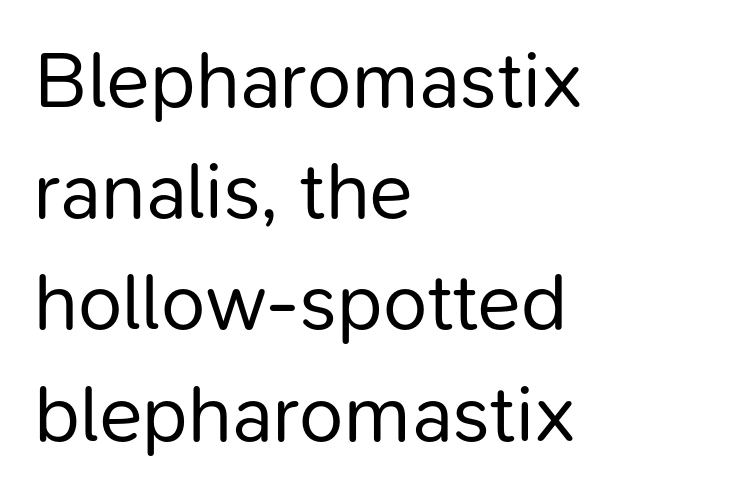
{"serif": "no", "italic": "no", "bold": "no", "weight": "regular", "width": "normal", "stroke_contrast": "low", "x_height": "medium", "monospaced": "no", "underline": "no", "align": "left", "line_spacing": "normal", "line_spacing_ratio": 1.39, "letter_spacing": "normal", "letter_spacing_em": 0.0, "glyph_px": 80}
